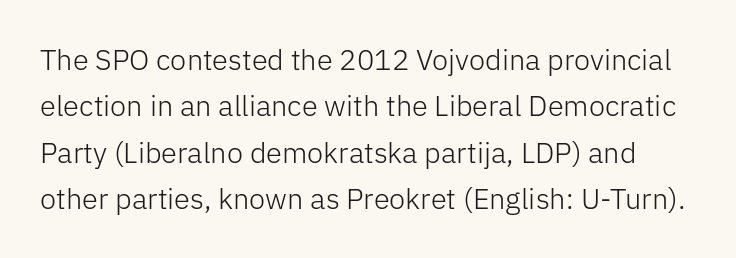
Look at the bottom of the vertical strokes: they stop flat, with no serifs. The face used here is proportionally spaced, like ordinary book or web type. Letters rest on an invisible, unmarked baseline. Weight: regular or lighter. What's the leading like? Ordinary, nothing unusual.
